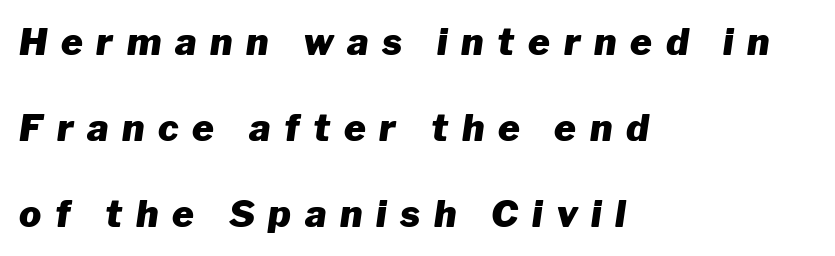
The image shows 37 px heavy type, italic (leaning right); set left-aligned, loose line spacing (2.32x), unusually wide letter spacing (+0.37 em), not underlined; low stroke contrast and a medium x-height.
